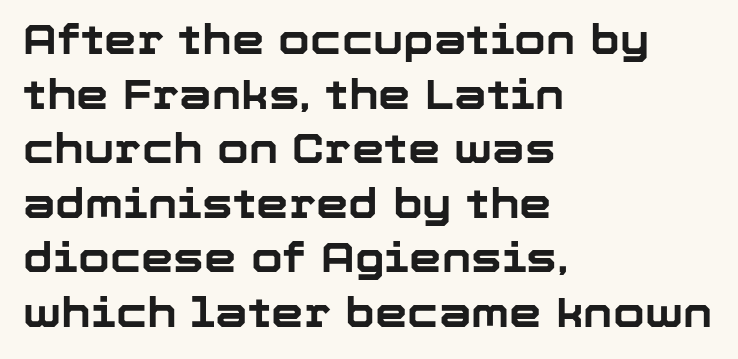
Q: Is the text bold? A: Yes.
Q: Is the text italic (slanted)? A: No, it is upright.
Q: Is the typeface a serif or a sans-serif typeface? A: Sans-serif.
Q: Is the text underlined? A: No.
Q: How is the paragraph aligned? A: Left-aligned.
Q: Is the spacing between letters normal or unusually wide? A: Normal.
Q: Is the spacing between lines tight, normal or loose? A: Normal.
Q: Width (condensed, normal, or wide)? A: Normal.
Q: Stroke contrast? A: Low.
Q: x-height? A: Medium.
Q: Monospaced? A: No.
